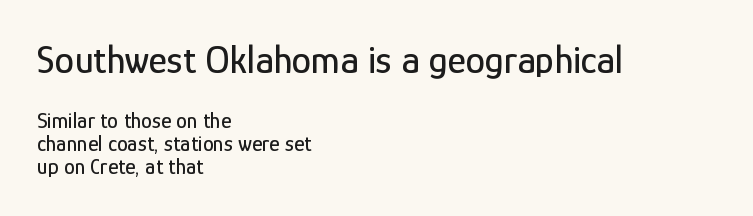
{"serif": "no", "italic": "no", "width": "condensed", "stroke_contrast": "low", "x_height": "medium", "monospaced": "no", "underline": "no", "align": "left", "line_spacing": "tight", "line_spacing_ratio": 1.03, "letter_spacing": "normal", "letter_spacing_em": 0.0, "larger_block": "first", "size_ratio": 1.77, "glyph_px": 39}
